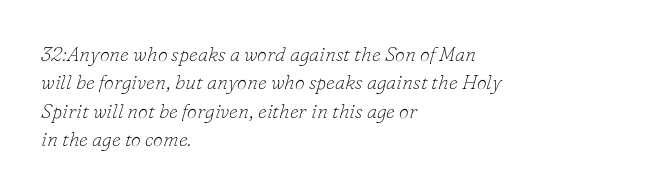
Q: Is the text bold? A: No.
Q: Is the text italic (slanted)? A: Yes, it leans right by about 16 degrees.
Q: Is the text underlined? A: No.
Q: How is the paragraph aligned? A: Left-aligned.
Q: Is the spacing between letters normal or unusually wide? A: Normal.
Q: Is the spacing between lines tight, normal or loose? A: Normal.
